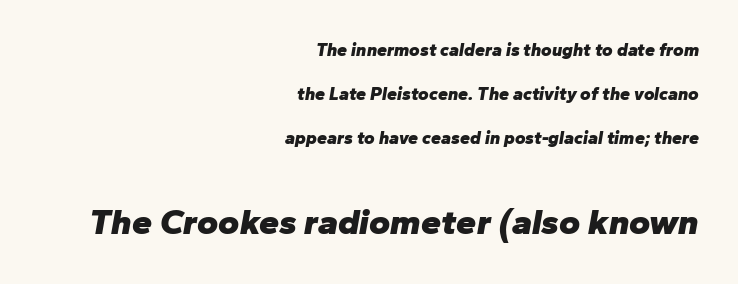
Q: Is the text bold? A: Yes.
Q: Is the text italic (slanted)? A: Yes, it leans right by about 10 degrees.
Q: Is the text underlined? A: No.
Q: How is the paragraph aligned? A: Right-aligned.
Q: Is the spacing between letters normal or unusually wide? A: Normal.
Q: Is the spacing between lines tight, normal or loose? A: Loose.
Q: Which block of text is set in a larger size, the first (top) or the second (bottom)? A: The second (bottom) one.
Q: Width (condensed, normal, or wide)? A: Normal.
Q: Stroke contrast? A: Low.
Q: x-height? A: Medium.
Q: Monospaced? A: No.
